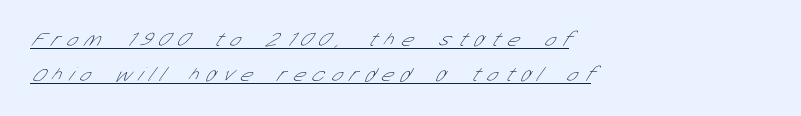
{"bold": "no", "underline": "yes", "align": "left", "line_spacing_ratio": 1.77, "letter_spacing": "wide", "letter_spacing_em": 0.41, "glyph_px": 20}
